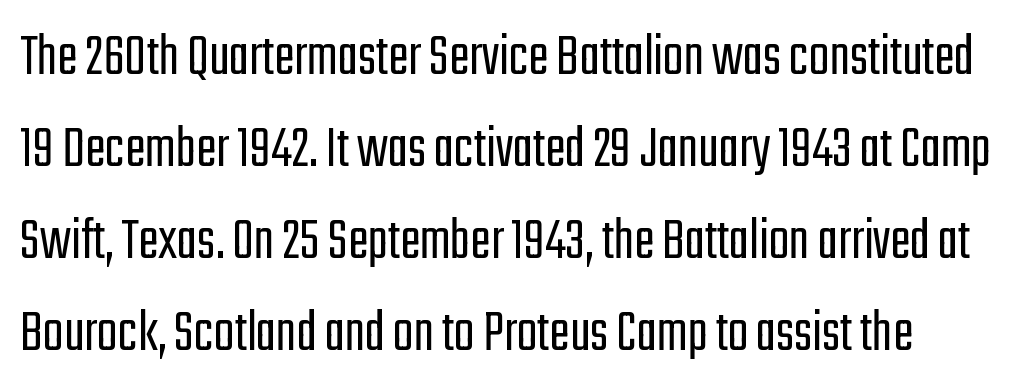
The image shows 61 px light, condensed sans-serif type, upright; set normal line spacing (1.51x), normal letter spacing, not underlined; low stroke contrast and a medium x-height.
